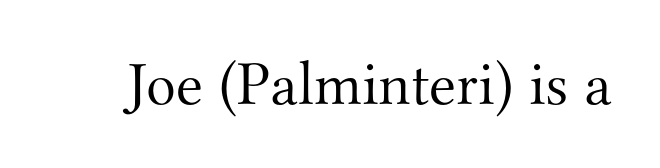
Q: Is the text bold? A: No.
Q: Is the text italic (slanted)? A: No, it is upright.
Q: Is the typeface a serif or a sans-serif typeface? A: Serif.
Q: Is the text underlined? A: No.
Q: Is the spacing between letters normal or unusually wide? A: Normal.
Q: Width (condensed, normal, or wide)? A: Normal.
Q: Stroke contrast? A: Medium.
Q: x-height? A: Small.
Q: Monospaced? A: No.
